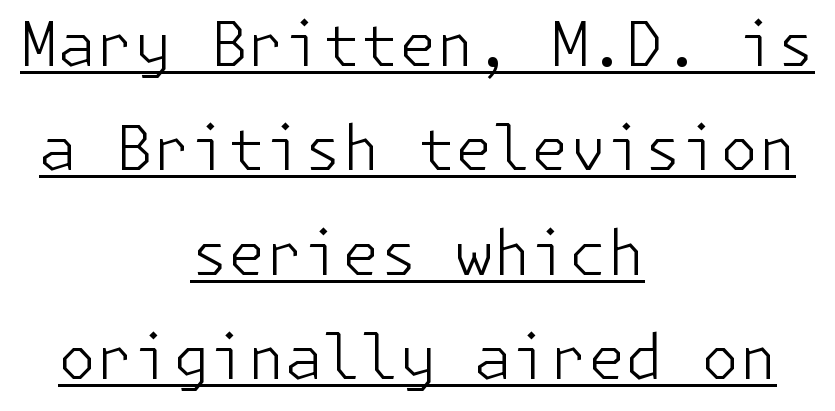
{"serif": "no", "italic": "no", "bold": "no", "weight": "light", "width": "normal", "stroke_contrast": "low", "x_height": "medium", "underline": "yes", "align": "center", "line_spacing_ratio": 1.71, "letter_spacing": "normal", "letter_spacing_em": 0.0, "glyph_px": 61}
